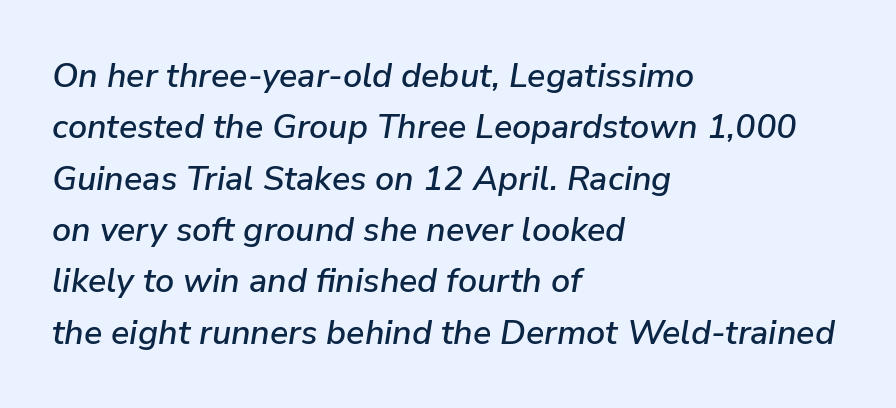
{"italic": "yes", "lean": "right", "slant_degrees": 9, "width": "normal", "stroke_contrast": "low", "x_height": "medium", "monospaced": "no", "underline": "no", "align": "left", "line_spacing": "normal", "line_spacing_ratio": 1.51, "letter_spacing": "normal", "letter_spacing_em": 0.0, "glyph_px": 34}
